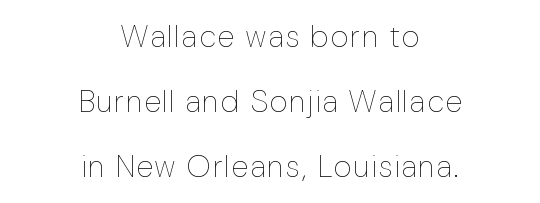
Q: Is the text bold? A: No.
Q: Is the text italic (slanted)? A: No, it is upright.
Q: Is the text underlined? A: No.
Q: How is the paragraph aligned? A: Centered.
Q: Is the spacing between lines tight, normal or loose? A: Loose.
Q: Width (condensed, normal, or wide)? A: Condensed.
Q: Stroke contrast? A: Low.
Q: x-height? A: Medium.
Q: Monospaced? A: No.
